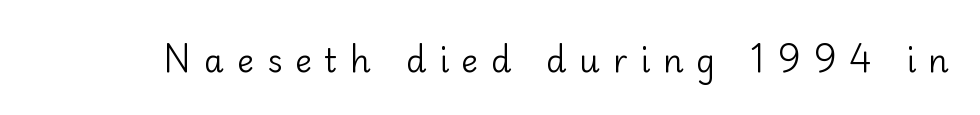
Q: Is the text bold? A: No.
Q: Is the text italic (slanted)? A: No, it is upright.
Q: Is the typeface a serif or a sans-serif typeface? A: Sans-serif.
Q: Is the text underlined? A: No.
Q: Is the spacing between letters normal or unusually wide? A: Unusually wide.
Q: Width (condensed, normal, or wide)? A: Normal.
Q: Stroke contrast? A: Low.
Q: x-height? A: Small.
Q: Monospaced? A: No.
